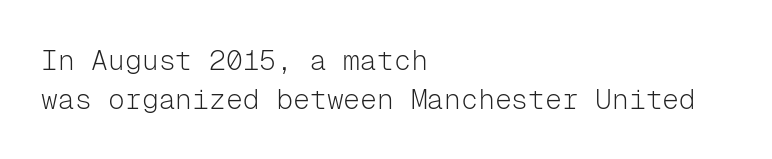
The image shows 28 px light sans-serif type, upright, monospaced; set left-aligned, normal line spacing (1.39x), normal letter spacing, not underlined; low stroke contrast and a medium x-height.
